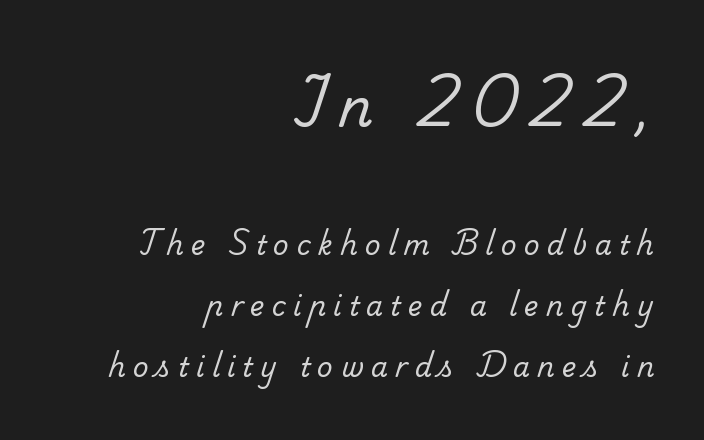
The image shows 54 px regular-weight serif type; set right-aligned, loose line spacing (2.27x), unusually wide letter spacing (+0.27 em), not underlined; the first (top) block is 2.0x larger; low stroke contrast and a small x-height.
